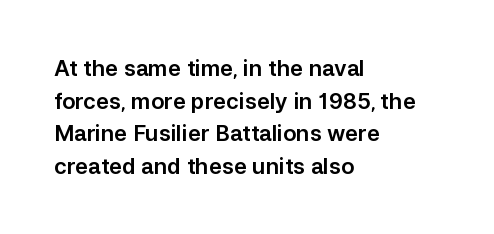
Q: Is the text italic (slanted)? A: No, it is upright.
Q: Is the text underlined? A: No.
Q: How is the paragraph aligned? A: Left-aligned.
Q: Is the spacing between letters normal or unusually wide? A: Normal.
Q: Is the spacing between lines tight, normal or loose? A: Normal.
